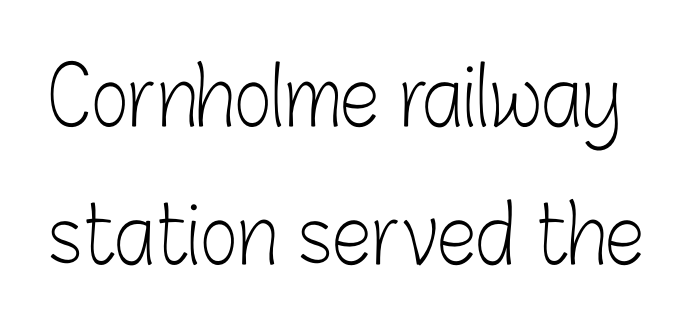
The image shows 80 px light, condensed sans-serif type, upright; set line spacing 1.72x, normal letter spacing, not underlined; low stroke contrast and a medium x-height.
